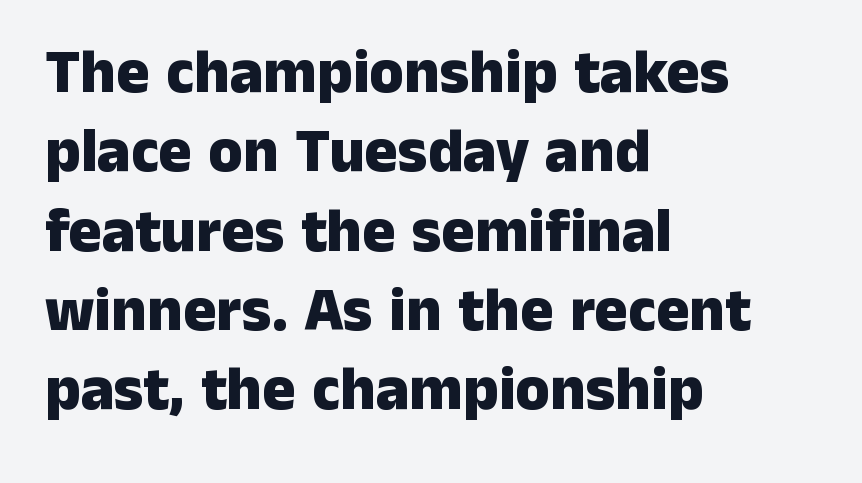
Q: Is the text bold? A: Yes.
Q: Is the text italic (slanted)? A: No, it is upright.
Q: Is the typeface a serif or a sans-serif typeface? A: Sans-serif.
Q: Is the text underlined? A: No.
Q: How is the paragraph aligned? A: Left-aligned.
Q: Is the spacing between letters normal or unusually wide? A: Normal.
Q: Is the spacing between lines tight, normal or loose? A: Normal.
Q: Width (condensed, normal, or wide)? A: Normal.
Q: Stroke contrast? A: Low.
Q: x-height? A: Medium.
Q: Monospaced? A: No.
